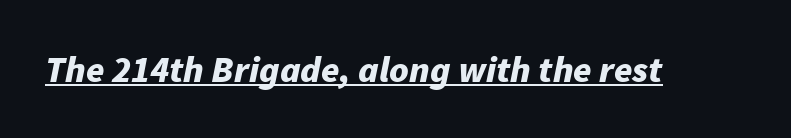
Proportional: the letters do not fall into vertical columns. Would a proofreader flag this as italicized? Yes. Spacing between characters is what you'd get straight out of the box. Check the space under the baseline: a stroke is drawn there. Stroke thickness is high; the sample reads as a true bold.
